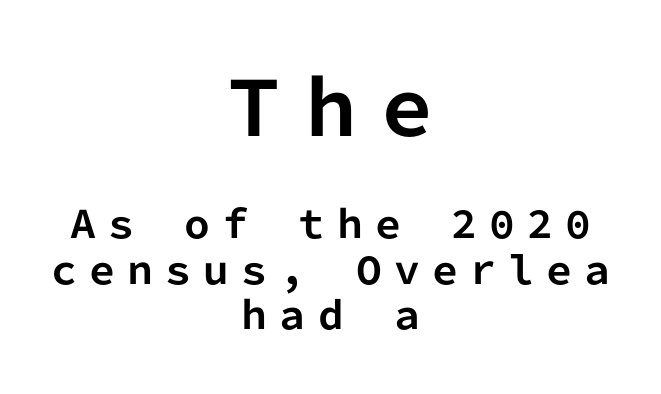
Q: Is the text bold? A: Yes.
Q: Is the text italic (slanted)? A: No, it is upright.
Q: Is the typeface a serif or a sans-serif typeface? A: Sans-serif.
Q: Is the text underlined? A: No.
Q: How is the paragraph aligned? A: Centered.
Q: Is the spacing between letters normal or unusually wide? A: Unusually wide.
Q: Which block of text is set in a larger size, the first (top) or the second (bottom)? A: The first (top) one.
Q: Width (condensed, normal, or wide)? A: Normal.
Q: Stroke contrast? A: Low.
Q: x-height? A: Medium.
Q: Monospaced? A: Yes.
